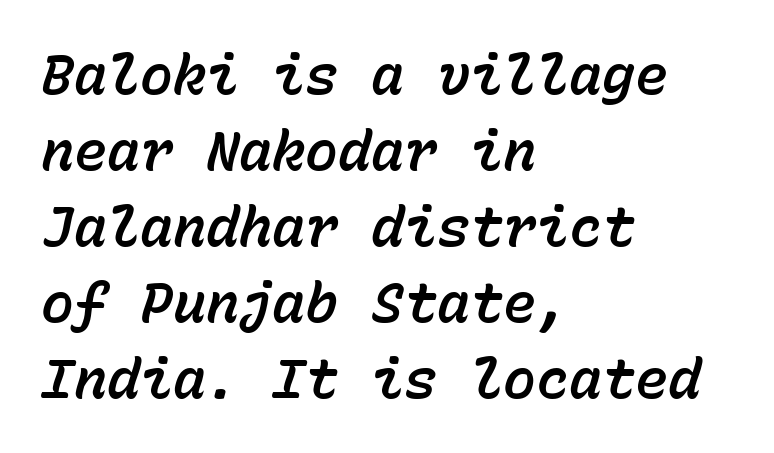
{"italic": "yes", "lean": "right", "slant_degrees": 15, "width": "normal", "stroke_contrast": "low", "x_height": "medium", "monospaced": "yes", "underline": "no", "align": "left", "line_spacing": "normal", "line_spacing_ratio": 1.38, "letter_spacing": "normal", "letter_spacing_em": 0.0, "glyph_px": 55}
